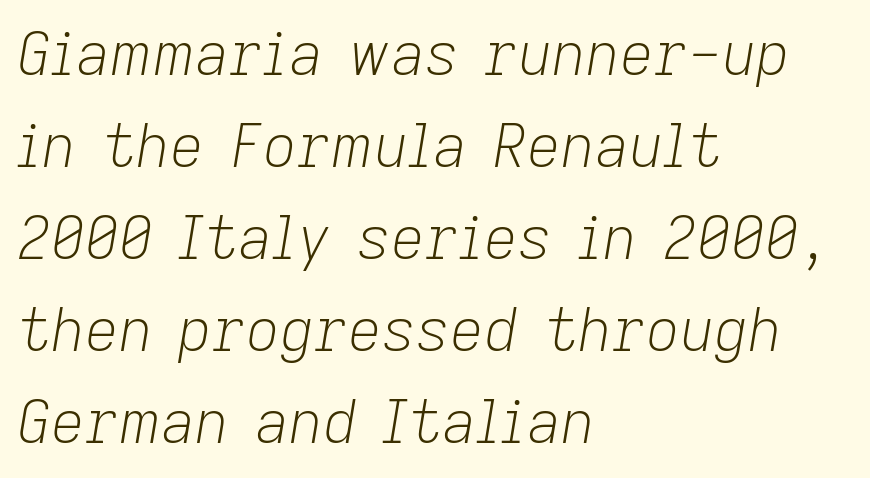
There's an unmistakable incline to the writing here. The letterforms sit shoulder to shoulder at normal distance. Is the stroke heavy? The answer is a plain regular-or-lighter. Proportional: the letters do not fall into vertical columns.
